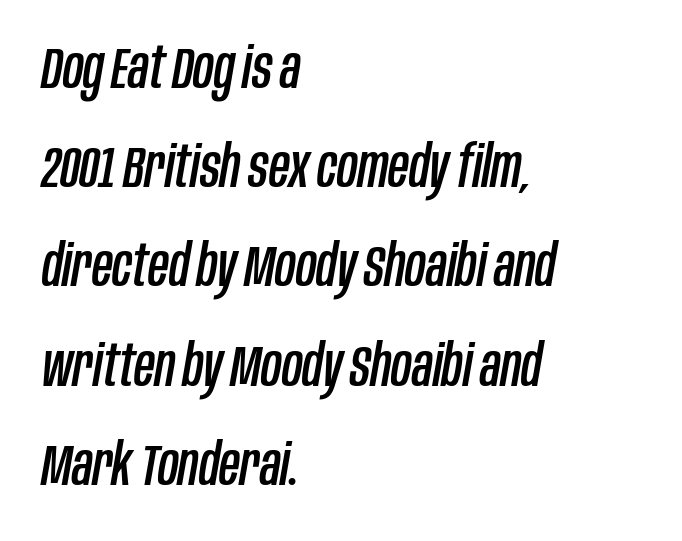
{"italic": "yes", "lean": "right", "slant_degrees": 10, "width": "condensed", "stroke_contrast": "low", "x_height": "large", "monospaced": "no", "underline": "no", "align": "left", "line_spacing_ratio": 1.74, "letter_spacing": "normal", "letter_spacing_em": 0.0, "glyph_px": 57}
